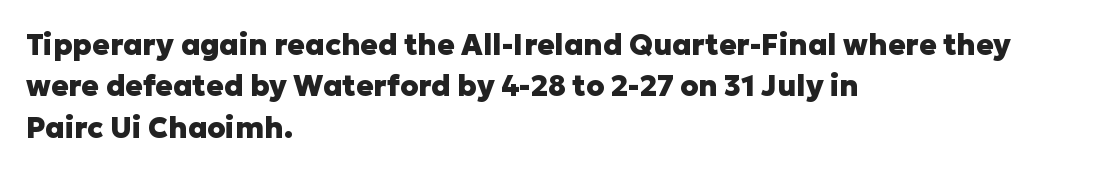
Q: Is the text bold? A: Yes.
Q: Is the text italic (slanted)? A: No, it is upright.
Q: Is the typeface a serif or a sans-serif typeface? A: Sans-serif.
Q: Is the text underlined? A: No.
Q: How is the paragraph aligned? A: Left-aligned.
Q: Is the spacing between letters normal or unusually wide? A: Normal.
Q: Is the spacing between lines tight, normal or loose? A: Normal.
Q: Width (condensed, normal, or wide)? A: Normal.
Q: Stroke contrast? A: Low.
Q: x-height? A: Medium.
Q: Monospaced? A: No.
